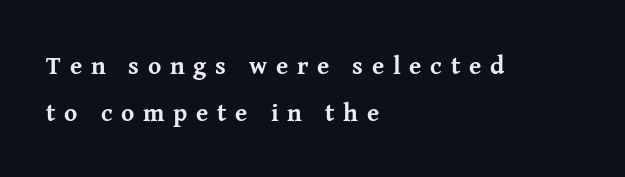
{"italic": "no", "bold": "yes", "underline": "no", "align": "left", "line_spacing_ratio": 1.87, "letter_spacing": "wide", "letter_spacing_em": 0.35, "glyph_px": 25}
